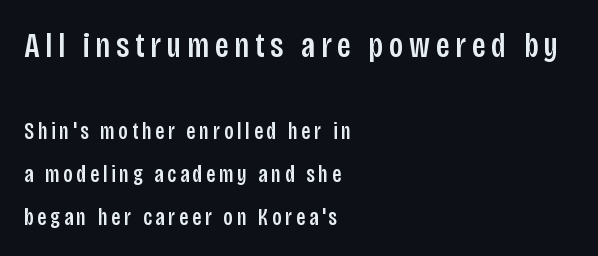
The face used here appears at its bigger size in the upper chunk. This rendering employs a face without finishing strokes, i.e., a sans-serif. When letters stand straight like this, we call the style roman or upright. Reading down the block, your eye returns to a fixed left position each line.
